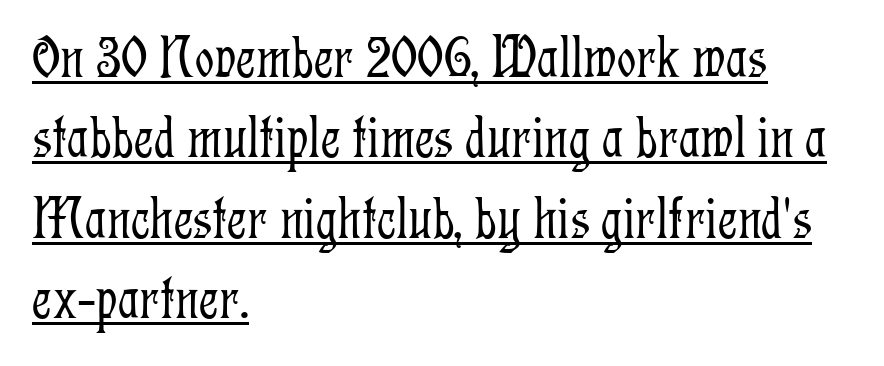
The image shows 60 px light, condensed serif type, upright; set left-aligned, normal line spacing (1.34x), normal letter spacing, underlined; low stroke contrast and a medium x-height.
